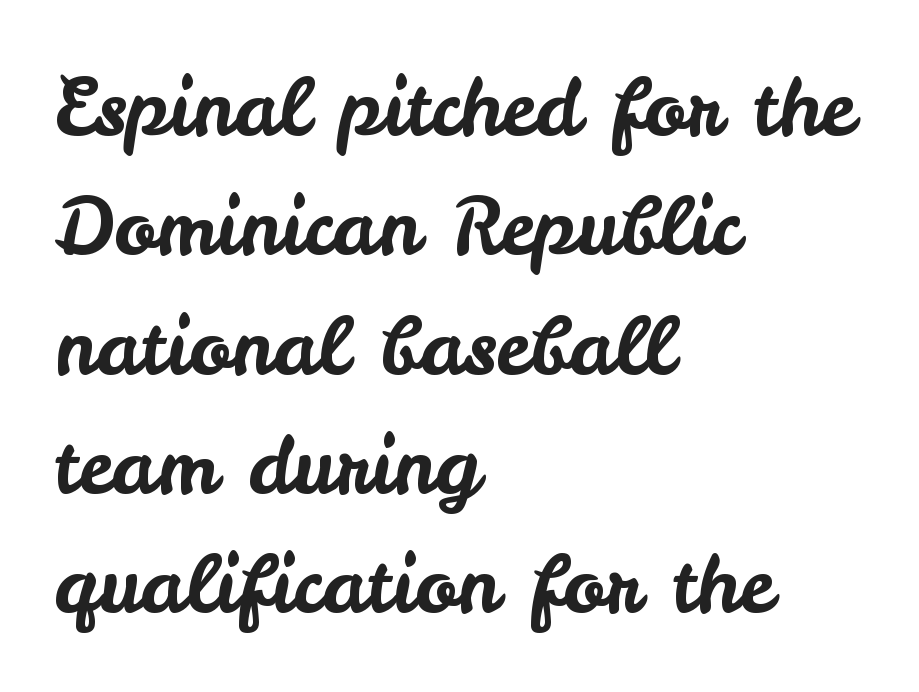
{"serif": "no", "width": "normal", "stroke_contrast": "low", "x_height": "small", "monospaced": "no", "underline": "no", "align": "left", "line_spacing": "normal", "line_spacing_ratio": 1.53, "letter_spacing": "normal", "letter_spacing_em": 0.0, "glyph_px": 78}
